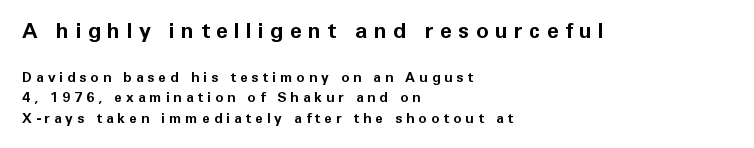
The designer left line spacing at the default. The string is rendered with underlining switched off. If you drew a ruler down the left edge, every line would touch it. Characters remain perfectly vertical along every line.
